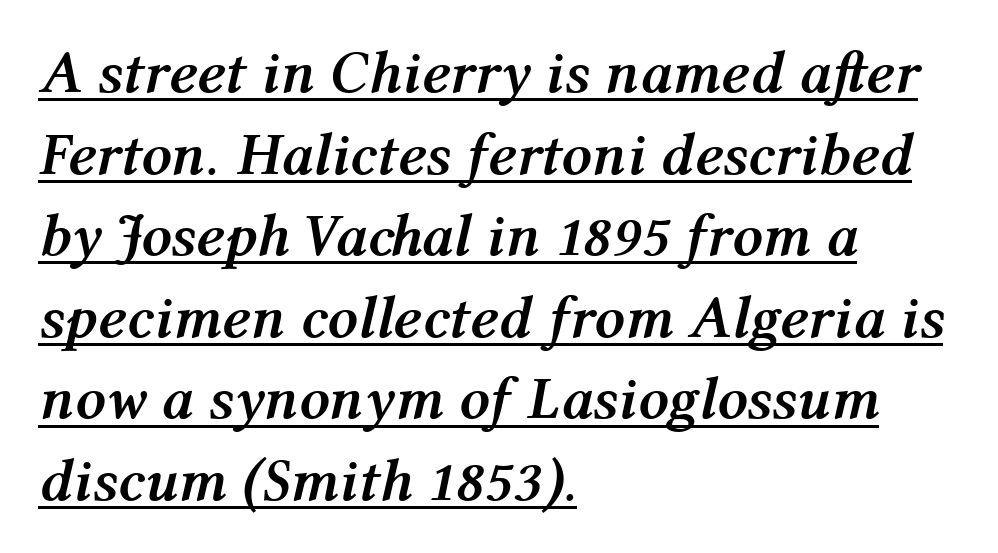
The image shows 60 px semibold type, italic (leaning right); set left-aligned, normal line spacing (1.36x), normal letter spacing, underlined; medium stroke contrast and a medium x-height.
